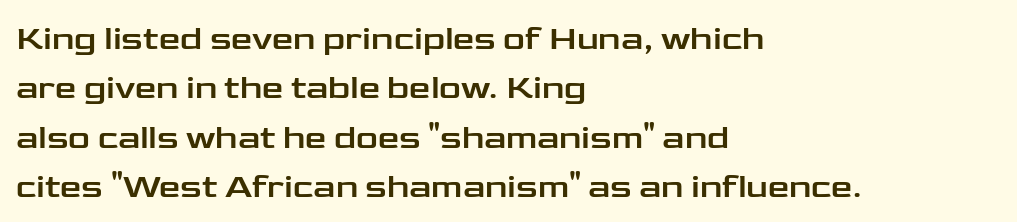
{"serif": "no", "italic": "no", "width": "wide", "stroke_contrast": "low", "x_height": "medium", "monospaced": "no", "underline": "no", "align": "left", "line_spacing": "normal", "line_spacing_ratio": 1.45, "letter_spacing": "normal", "letter_spacing_em": 0.0, "glyph_px": 34}
